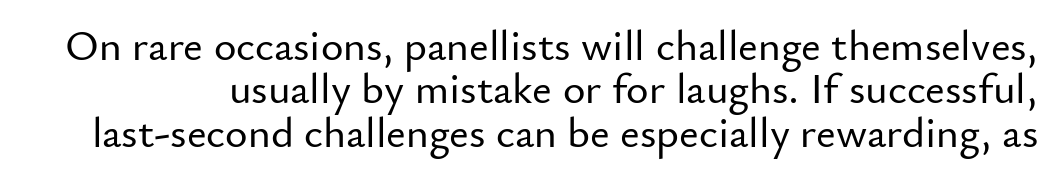
Q: Is the text italic (slanted)? A: No, it is upright.
Q: Is the typeface a serif or a sans-serif typeface? A: Sans-serif.
Q: Is the text underlined? A: No.
Q: Is the spacing between letters normal or unusually wide? A: Normal.
Q: Is the spacing between lines tight, normal or loose? A: Tight.
Q: Width (condensed, normal, or wide)? A: Normal.
Q: Stroke contrast? A: Low.
Q: x-height? A: Small.
Q: Monospaced? A: No.
